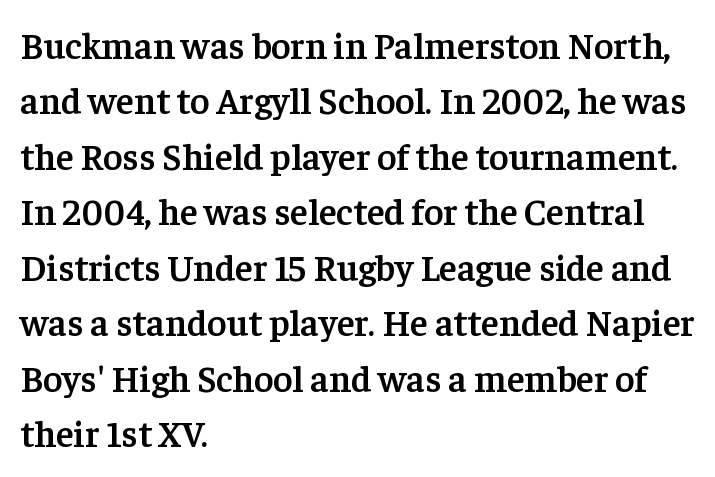
Q: Is the text bold? A: Semi-bold.
Q: Is the text italic (slanted)? A: No, it is upright.
Q: Is the typeface a serif or a sans-serif typeface? A: Serif.
Q: Is the text underlined? A: No.
Q: How is the paragraph aligned? A: Left-aligned.
Q: Is the spacing between letters normal or unusually wide? A: Normal.
Q: Is the spacing between lines tight, normal or loose? A: Normal.
Q: Width (condensed, normal, or wide)? A: Normal.
Q: Stroke contrast? A: Low.
Q: x-height? A: Medium.
Q: Monospaced? A: No.
